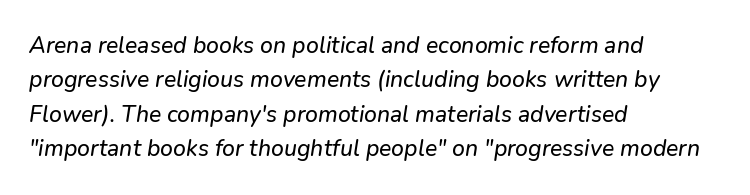
Q: Is the text italic (slanted)? A: Yes, it leans right by about 9 degrees.
Q: Is the text underlined? A: No.
Q: How is the paragraph aligned? A: Left-aligned.
Q: Is the spacing between letters normal or unusually wide? A: Normal.
Q: Is the spacing between lines tight, normal or loose? A: Normal.
